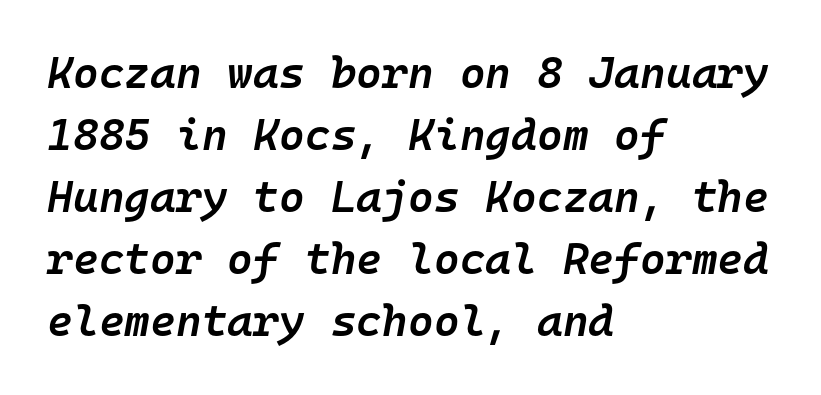
Notice how the passage keeps a crisp vertical edge on the left only. Nothing unusual about the tracking: characters are spaced as the font intends. Each new line begins a customary step beneath the previous one. Characters are canted at an angle relative to the baseline's perpendicular. The area under the type is left untouched. Summary of weight: moderately heavy, a semibold.
